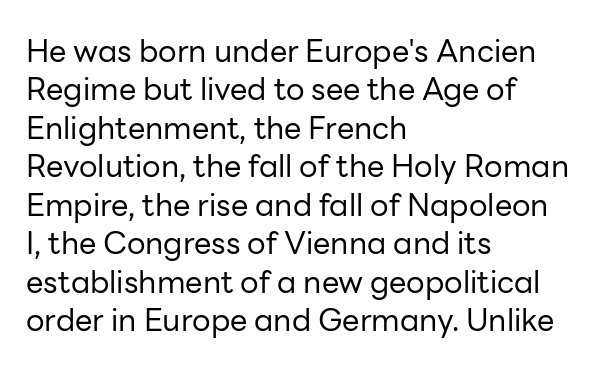
Descenders hang freely into open space. Check where the strokes stop: nothing finishes them off — pure sans. Character widths vary here, with narrow letters taking less room than wide ones. The strokes are not fattened; the text isn't bold. Words appear dense and cohesive because spacing is normal.
